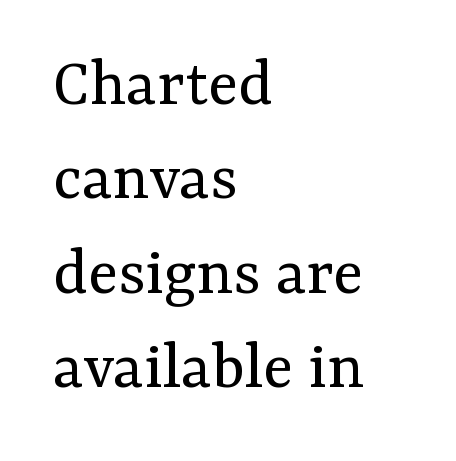
The image shows 70 px regular-weight serif type, upright; set left-aligned, normal line spacing (1.35x), normal letter spacing, not underlined; medium stroke contrast and a medium x-height.
